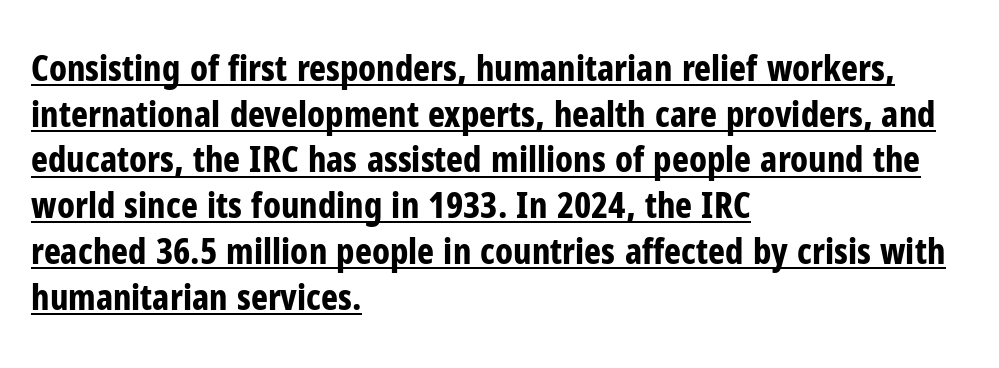
The image shows 36 px bold, condensed sans-serif type, upright; set left-aligned, normal line spacing (1.27x), normal letter spacing, underlined; low stroke contrast and a medium x-height.
